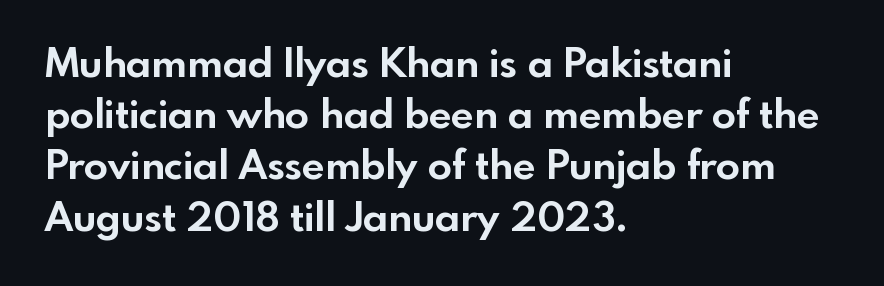
{"serif": "no", "italic": "no", "bold": "yes", "weight": "bold", "width": "normal", "x_height": "small", "monospaced": "no", "underline": "no", "align": "left", "line_spacing": "normal", "line_spacing_ratio": 1.28, "letter_spacing": "normal", "letter_spacing_em": 0.0, "glyph_px": 40}
